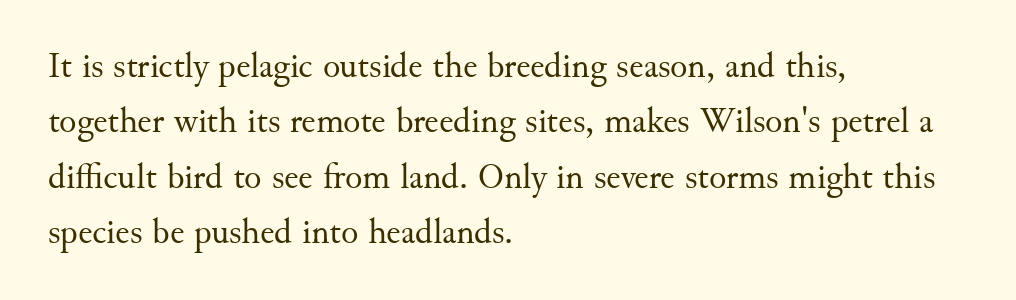
{"serif": "yes", "italic": "no", "bold": "no", "weight": "regular", "width": "normal", "stroke_contrast": "medium", "x_height": "small", "monospaced": "no", "underline": "no", "align": "left", "line_spacing": "normal", "line_spacing_ratio": 1.54, "letter_spacing": "normal", "letter_spacing_em": 0.0, "glyph_px": 36}
